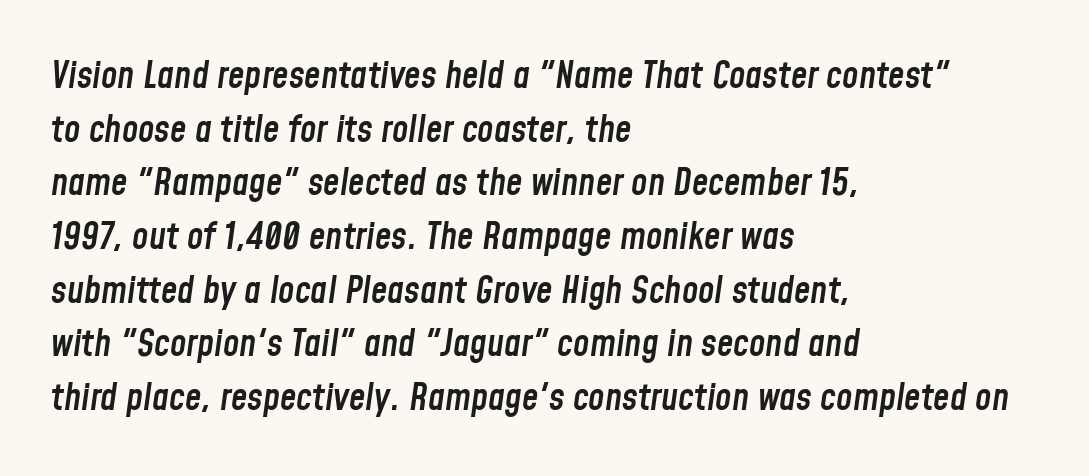
The glyphs have the mass of a demibold cut, below bold. The paragraph has a hard left edge and a soft right edge. You could not count columns in this text — the font is proportionally spaced. Anything drawn beneath the words? Only blank space.
